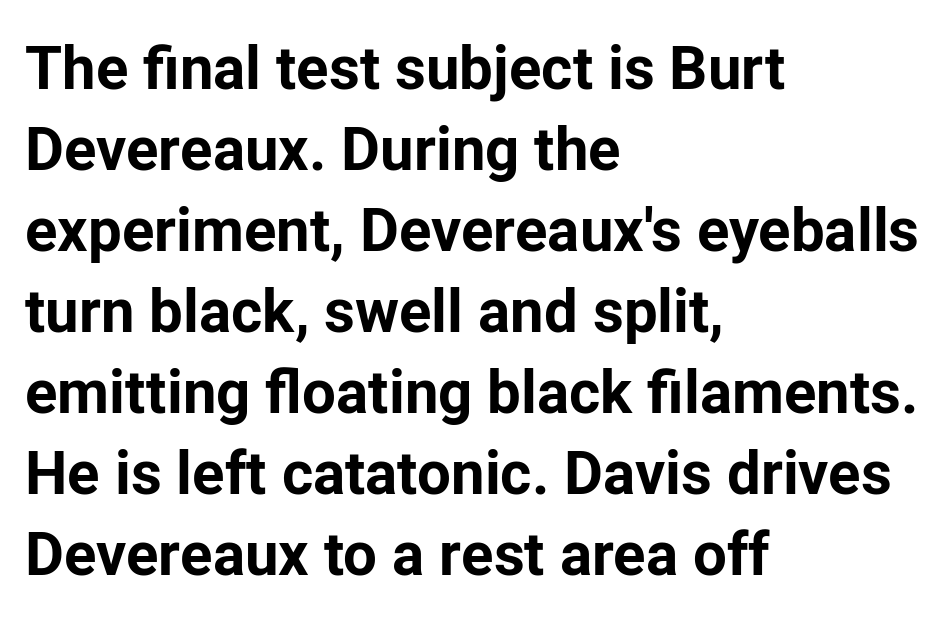
Strong, thick strokes mark this as bold type. The strip under each line holds only bare page. The lines are quadded left. Is this a fixed-width face? No — the glyphs have proportional, varying widths. The letterforms sit shoulder to shoulder at normal distance. Reading down the column, the eye jumps a familiar distance to each next line.
